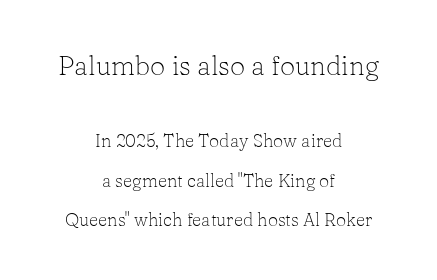
Large over small — that's the arrangement of the two blocks here. Posture: upright roman. Short and long lines alike share a common midpoint. The strokes are not fattened; the text isn't bold. Loosely led — the rows are spread out.
